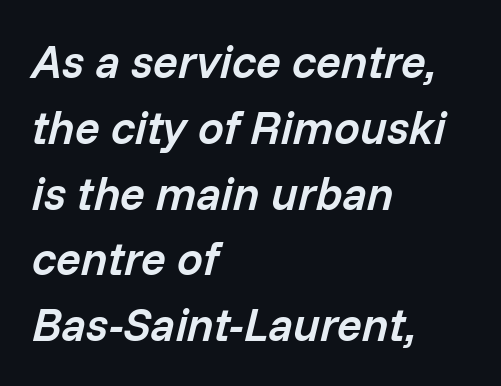
The image shows 46 px semibold type, italic (leaning right); set left-aligned, normal line spacing (1.43x), normal letter spacing, not underlined; low stroke contrast and a medium x-height.
